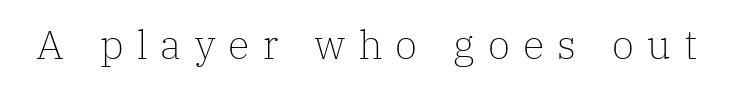
{"serif": "yes", "italic": "no", "bold": "no", "weight": "light", "width": "normal", "stroke_contrast": "low", "x_height": "medium", "monospaced": "no", "underline": "no", "letter_spacing": "wide", "letter_spacing_em": 0.33, "glyph_px": 40}
